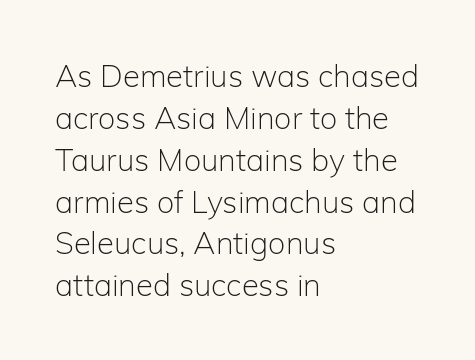
Q: Is the text bold? A: No.
Q: Is the text italic (slanted)? A: No, it is upright.
Q: Is the typeface a serif or a sans-serif typeface? A: Sans-serif.
Q: Is the text underlined? A: No.
Q: How is the paragraph aligned? A: Left-aligned.
Q: Is the spacing between letters normal or unusually wide? A: Normal.
Q: Is the spacing between lines tight, normal or loose? A: Normal.
Q: Width (condensed, normal, or wide)? A: Normal.
Q: Stroke contrast? A: Low.
Q: x-height? A: Medium.
Q: Monospaced? A: No.
